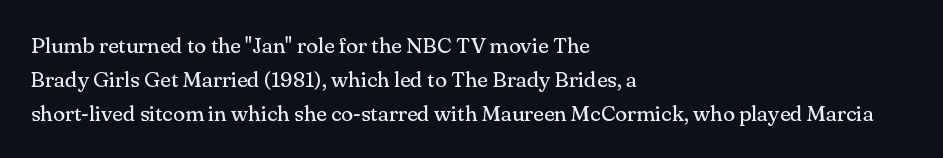
Q: Is the text bold? A: No.
Q: Is the text italic (slanted)? A: No, it is upright.
Q: Is the text underlined? A: No.
Q: How is the paragraph aligned? A: Left-aligned.
Q: Is the spacing between letters normal or unusually wide? A: Normal.
Q: Is the spacing between lines tight, normal or loose? A: Normal.
